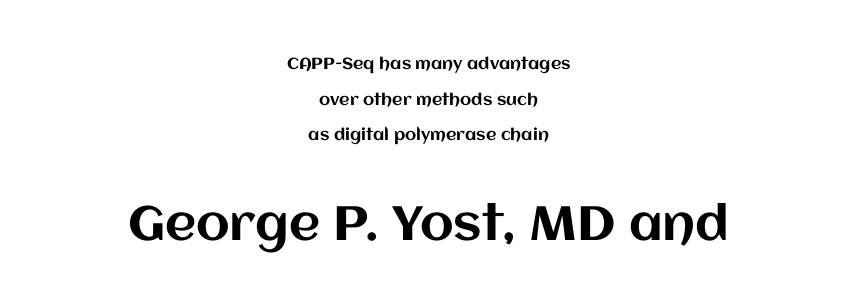
The image shows 48 px text type, upright; set centered, loose line spacing (2.22x), normal letter spacing, not underlined; the second (bottom) block is 3.0x larger; medium stroke contrast and a large x-height.
